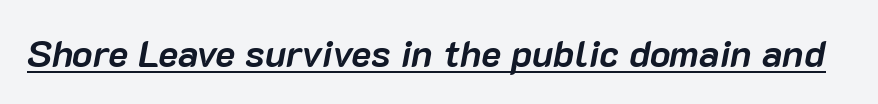
The image shows 38 px semibold type, italic (leaning right); set normal letter spacing, underlined; low stroke contrast and a medium x-height.
